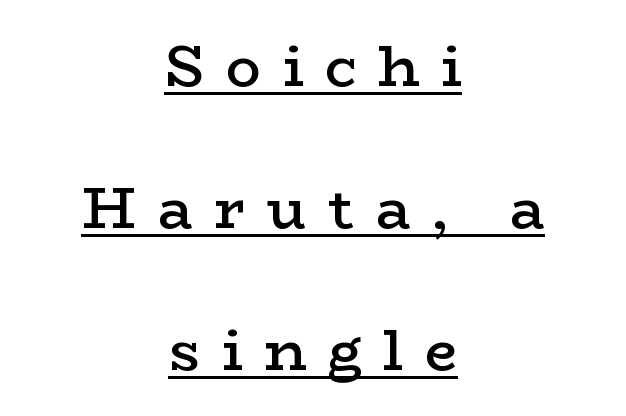
Caption: lettering with a line underneath. Looks like regular typesetting: each glyph gets only the width it needs. Weight check: semibold — heavier than regular, not quite bold. When letters stand straight like this, we call the style roman or upright.
